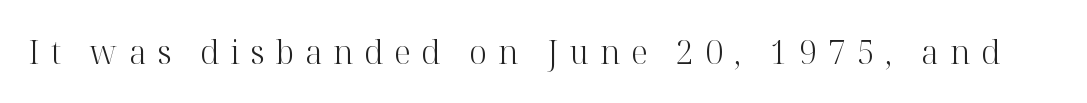
{"serif": "yes", "italic": "no", "bold": "no", "weight": "light", "width": "normal", "stroke_contrast": "high", "x_height": "medium", "monospaced": "no", "underline": "no", "letter_spacing": "wide", "letter_spacing_em": 0.34, "glyph_px": 32}
